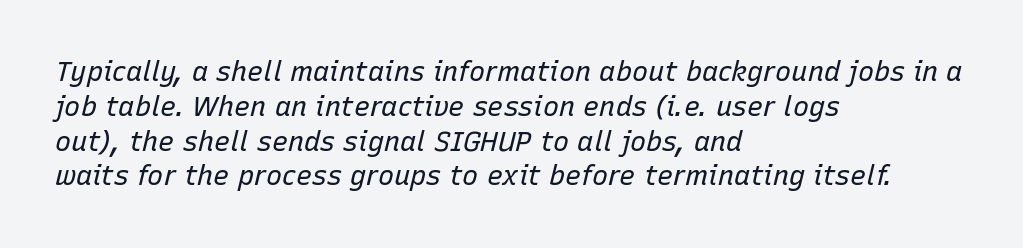
The image shows 27 px text type, italic (leaning right); set left-aligned, normal line spacing (1.29x), normal letter spacing, not underlined.
